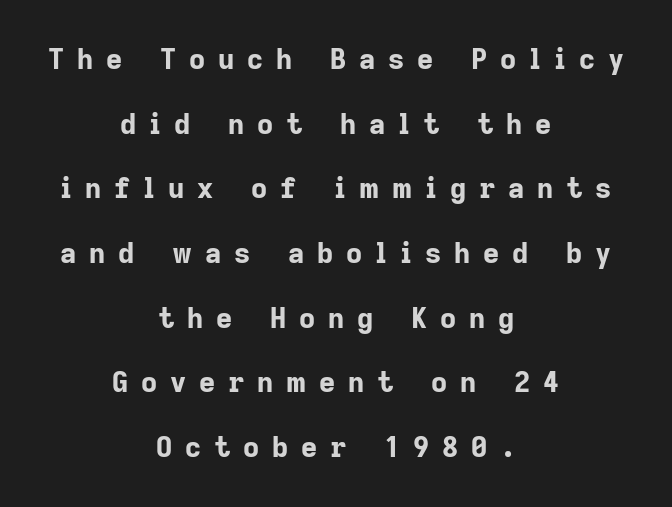
{"serif": "no", "italic": "no", "bold": "yes", "weight": "bold", "width": "normal", "stroke_contrast": "low", "x_height": "medium", "monospaced": "no", "underline": "no", "align": "center", "line_spacing": "loose", "line_spacing_ratio": 2.31, "letter_spacing": "wide", "letter_spacing_em": 0.46, "glyph_px": 28}
